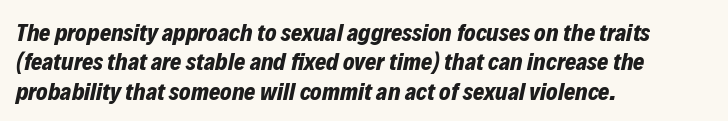
The image shows 24 px bold type, italic (leaning right); set left-aligned, line spacing 1.22x, normal letter spacing, not underlined.
